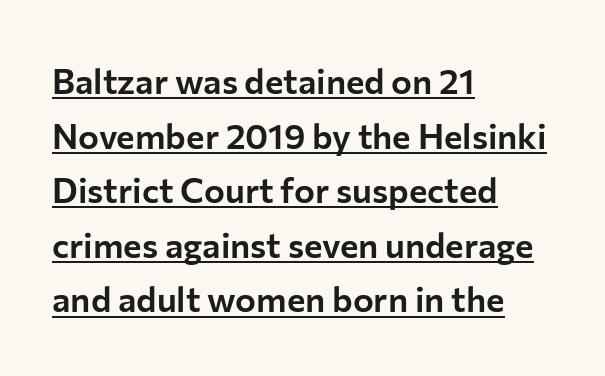
{"serif": "no", "italic": "no", "width": "normal", "stroke_contrast": "low", "x_height": "medium", "monospaced": "no", "underline": "yes", "align": "left", "line_spacing": "normal", "line_spacing_ratio": 1.56, "letter_spacing": "normal", "letter_spacing_em": 0.0, "glyph_px": 35}
